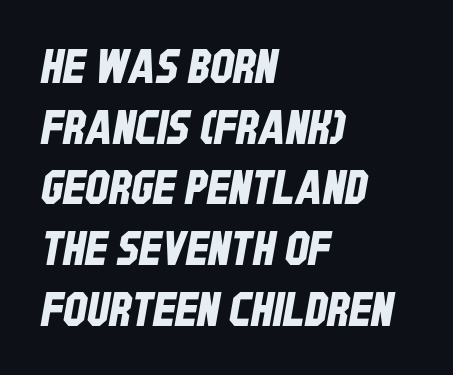
Q: Is the typeface a serif or a sans-serif typeface? A: Sans-serif.
Q: Is the text underlined? A: No.
Q: How is the paragraph aligned? A: Left-aligned.
Q: Is the spacing between letters normal or unusually wide? A: Normal.
Q: Is the spacing between lines tight, normal or loose? A: Normal.
Q: Width (condensed, normal, or wide)? A: Condensed.
Q: Stroke contrast? A: Low.
Q: x-height? A: Large.
Q: Monospaced? A: No.
